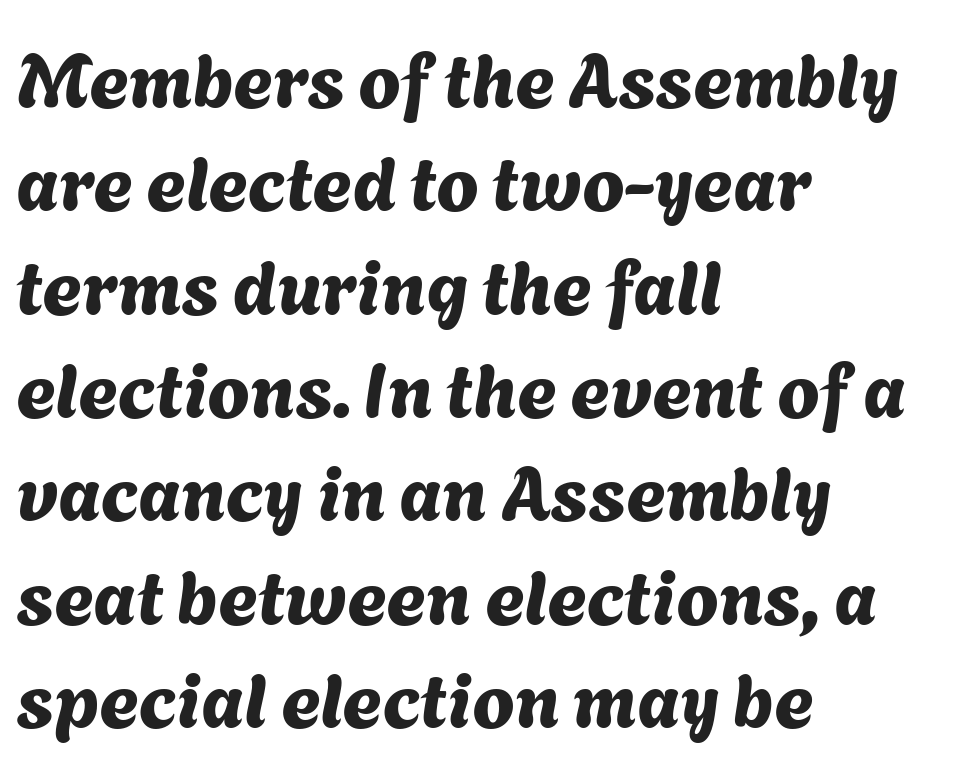
The image shows 76 px sans-serif type; set left-aligned, normal line spacing (1.36x), normal letter spacing, not underlined; medium stroke contrast and a medium x-height.
